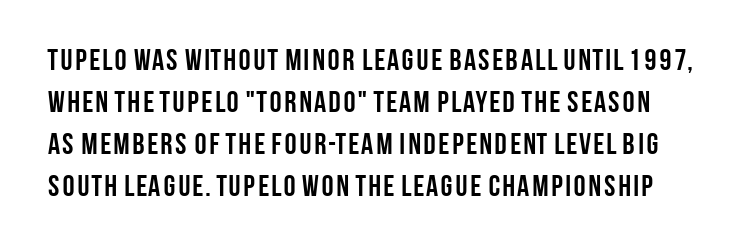
{"serif": "no", "italic": "no", "bold": "yes", "weight": "semibold", "width": "condensed", "stroke_contrast": "low", "x_height": "large", "monospaced": "no", "underline": "no", "line_spacing": "normal", "line_spacing_ratio": 1.4, "letter_spacing": "normal", "letter_spacing_em": 0.0, "glyph_px": 30}
